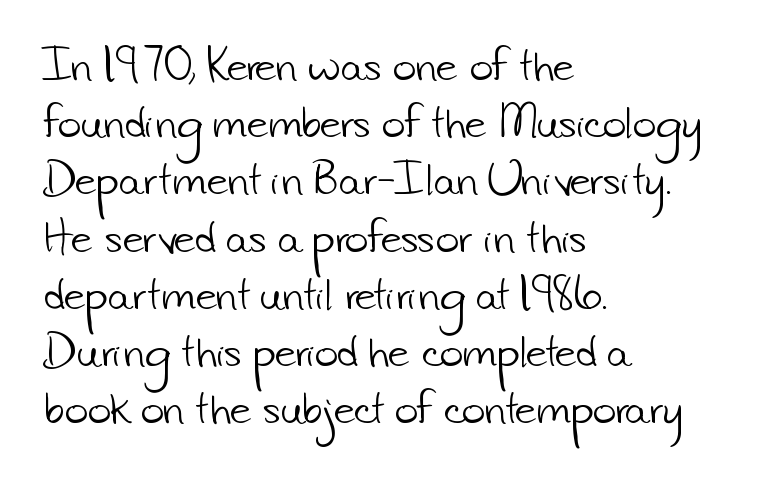
The image shows 40 px light sans-serif type; set left-aligned, normal line spacing (1.43x), normal letter spacing, not underlined; low stroke contrast and a small x-height.
